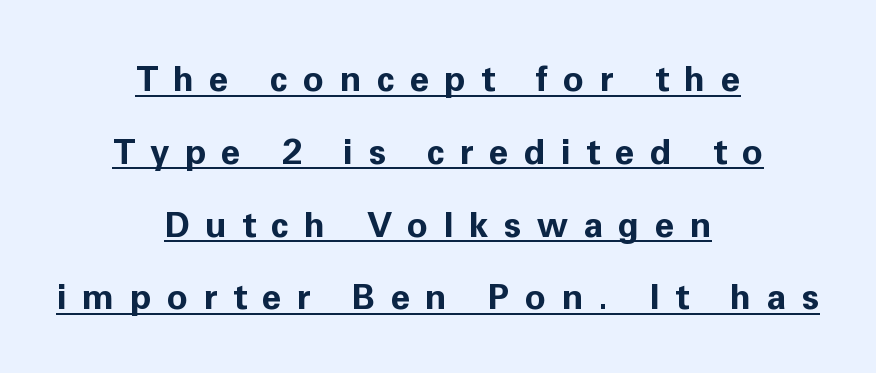
{"serif": "no", "italic": "no", "bold": "yes", "weight": "bold", "width": "normal", "stroke_contrast": "low", "x_height": "medium", "monospaced": "no", "underline": "yes", "align": "center", "line_spacing": "loose", "line_spacing_ratio": 2.08, "letter_spacing": "wide", "letter_spacing_em": 0.44, "glyph_px": 35}
